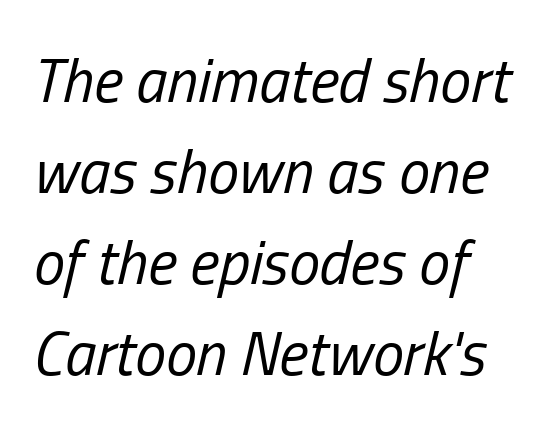
{"italic": "yes", "lean": "right", "slant_degrees": 13, "bold": "no", "weight": "regular", "width": "condensed", "stroke_contrast": "low", "x_height": "medium", "monospaced": "no", "underline": "no", "align": "left", "line_spacing": "normal", "line_spacing_ratio": 1.47, "letter_spacing": "normal", "letter_spacing_em": 0.0, "glyph_px": 62}
